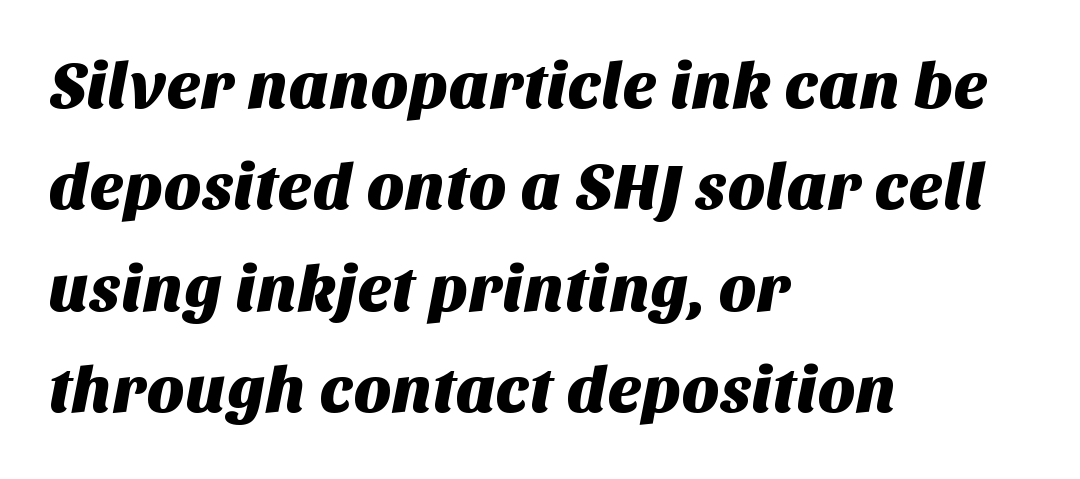
Q: Is the typeface a serif or a sans-serif typeface? A: Sans-serif.
Q: Is the text underlined? A: No.
Q: How is the paragraph aligned? A: Left-aligned.
Q: Is the spacing between letters normal or unusually wide? A: Normal.
Q: Is the spacing between lines tight, normal or loose? A: Normal.
Q: Width (condensed, normal, or wide)? A: Normal.
Q: Stroke contrast? A: Medium.
Q: x-height? A: Large.
Q: Monospaced? A: No.
